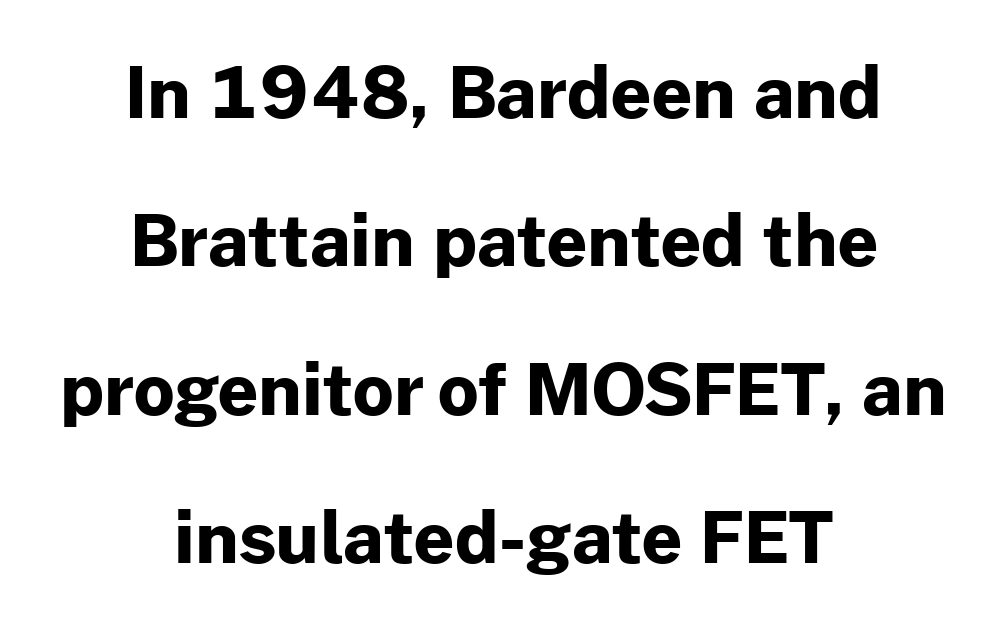
{"serif": "no", "italic": "no", "bold": "yes", "weight": "bold", "width": "normal", "stroke_contrast": "low", "x_height": "medium", "monospaced": "no", "underline": "no", "align": "center", "line_spacing": "loose", "line_spacing_ratio": 2.09, "letter_spacing": "normal", "letter_spacing_em": 0.0, "glyph_px": 71}
